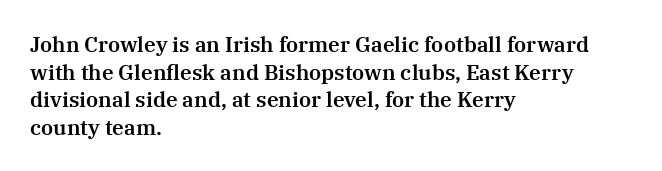
Q: Is the text italic (slanted)? A: No, it is upright.
Q: Is the text underlined? A: No.
Q: How is the paragraph aligned? A: Left-aligned.
Q: Is the spacing between letters normal or unusually wide? A: Normal.
Q: Is the spacing between lines tight, normal or loose? A: Normal.
